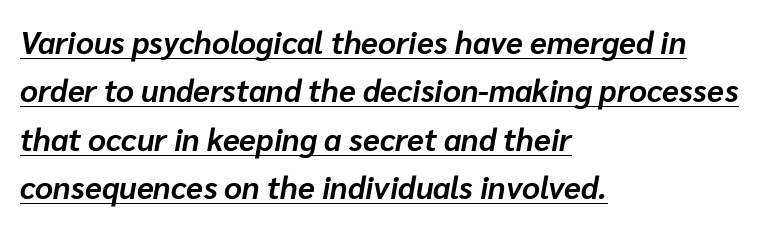
{"italic": "yes", "lean": "right", "slant_degrees": 10, "bold": "yes", "weight": "bold", "width": "normal", "stroke_contrast": "low", "x_height": "medium", "monospaced": "no", "underline": "yes", "align": "left", "line_spacing": "normal", "line_spacing_ratio": 1.56, "letter_spacing": "normal", "letter_spacing_em": 0.0, "glyph_px": 31}
